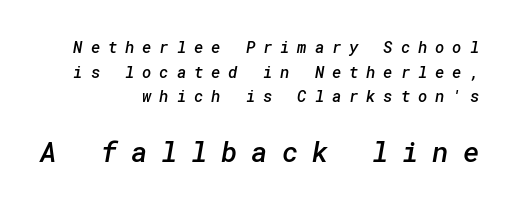
{"serif": "no", "bold": "semi", "weight": "semibold", "width": "normal", "stroke_contrast": "low", "x_height": "medium", "underline": "no", "align": "right", "line_spacing": "normal", "line_spacing_ratio": 1.54, "letter_spacing": "wide", "letter_spacing_em": 0.49, "larger_block": "second", "size_ratio": 1.75, "glyph_px": 28}
